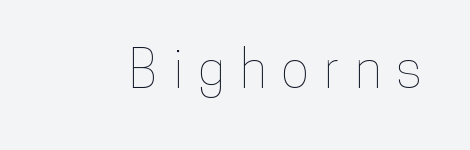
Q: Is the text italic (slanted)? A: No, it is upright.
Q: Is the text underlined? A: No.
Q: Is the spacing between letters normal or unusually wide? A: Unusually wide.
Q: Width (condensed, normal, or wide)? A: Condensed.
Q: Stroke contrast? A: Low.
Q: x-height? A: Medium.
Q: Monospaced? A: No.
